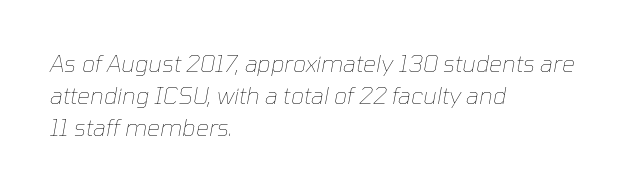
{"italic": "yes", "lean": "right", "slant_degrees": 10, "bold": "no", "underline": "no", "align": "left", "line_spacing": "normal", "line_spacing_ratio": 1.39, "letter_spacing": "normal", "letter_spacing_em": 0.0, "glyph_px": 23}
